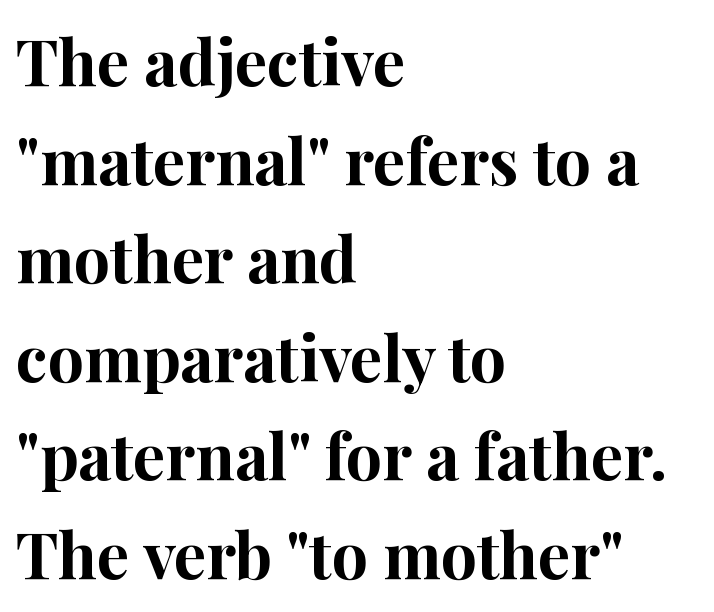
{"serif": "yes", "italic": "no", "bold": "yes", "weight": "bold", "width": "normal", "stroke_contrast": "high", "x_height": "medium", "monospaced": "no", "underline": "no", "align": "left", "line_spacing": "normal", "line_spacing_ratio": 1.54, "letter_spacing": "normal", "letter_spacing_em": 0.0, "glyph_px": 64}
